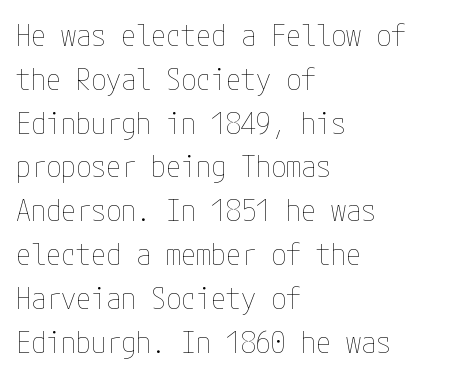
{"italic": "no", "bold": "no", "weight": "thin", "width": "condensed", "stroke_contrast": "low", "x_height": "medium", "underline": "no", "align": "left", "line_spacing": "normal", "line_spacing_ratio": 1.46, "letter_spacing": "normal", "letter_spacing_em": 0.0, "glyph_px": 30}
